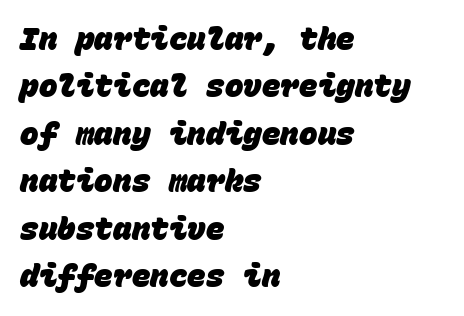
The image shows 31 px heavy sans-serif type, monospaced; set left-aligned, normal line spacing (1.53x), normal letter spacing, not underlined; low stroke contrast and a large x-height.
